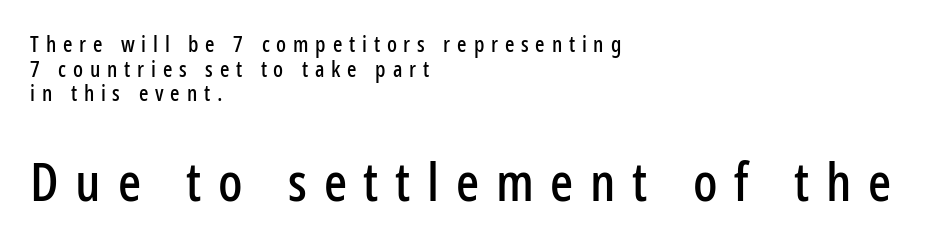
Regarding serifs, this sample does without them. Only glyphs here, with clear space below each row. Left-aligned paragraph, ragged on the right. The rendering uses natural spacing where letterforms have individual widths.
